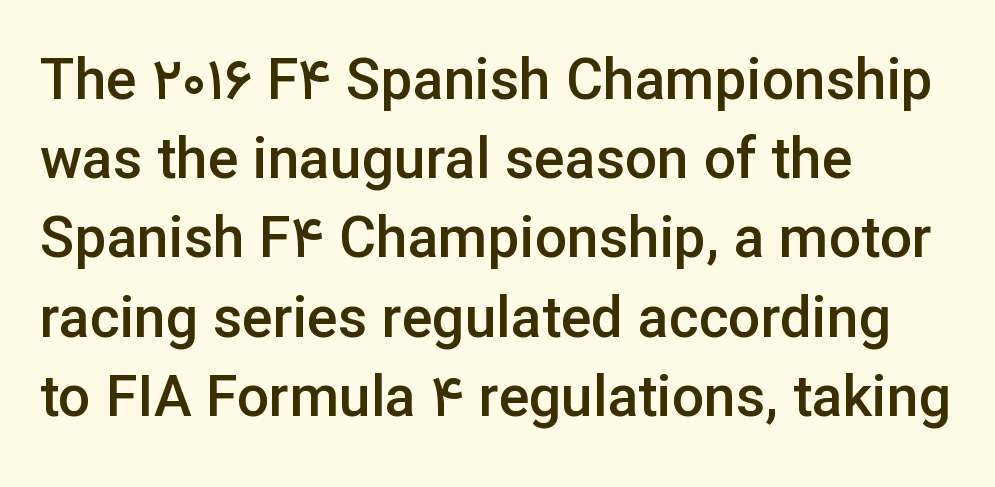
{"serif": "no", "italic": "no", "bold": "semi", "weight": "semibold", "width": "normal", "stroke_contrast": "low", "x_height": "medium", "monospaced": "no", "underline": "no", "align": "left", "line_spacing": "normal", "line_spacing_ratio": 1.39, "letter_spacing": "normal", "letter_spacing_em": 0.0, "glyph_px": 57}
